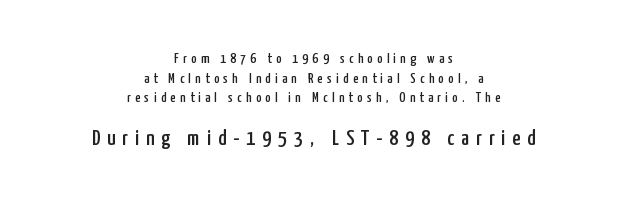
{"italic": "no", "underline": "no", "align": "center", "line_spacing": "normal", "line_spacing_ratio": 1.4, "letter_spacing": "wide", "letter_spacing_em": 0.32, "larger_block": "second", "size_ratio": 1.57, "glyph_px": 22}
